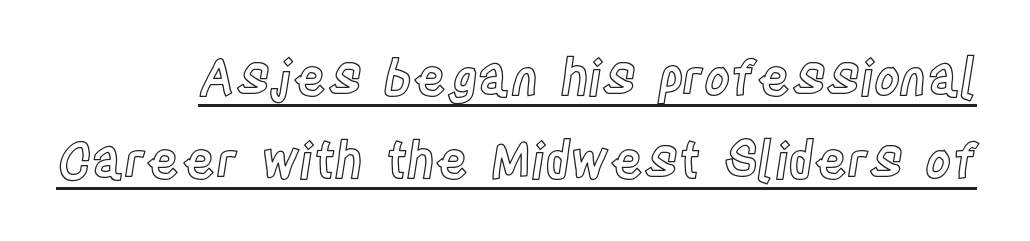
The lettering is marked with a stroke running underneath it. Letter spacing: default. What's the leading like? Ordinary, nothing unusual.
